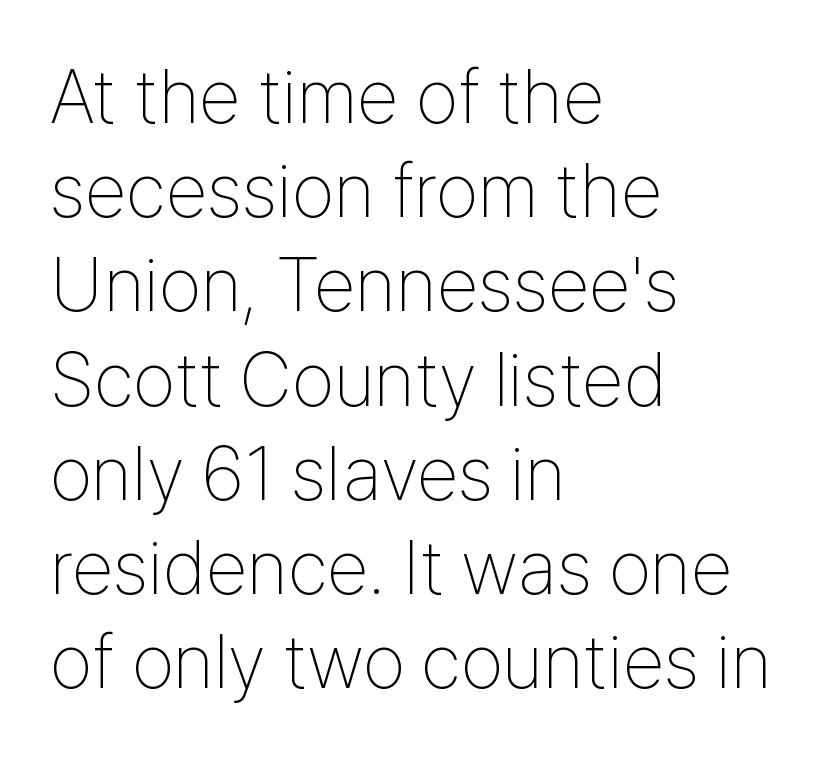
This rendering features lettering with no underline. Nope, no serifs anywhere on these letters. These glyphs show unthickened strokes, regular width or finer. Notice how the passage keeps a crisp vertical edge on the left only.
